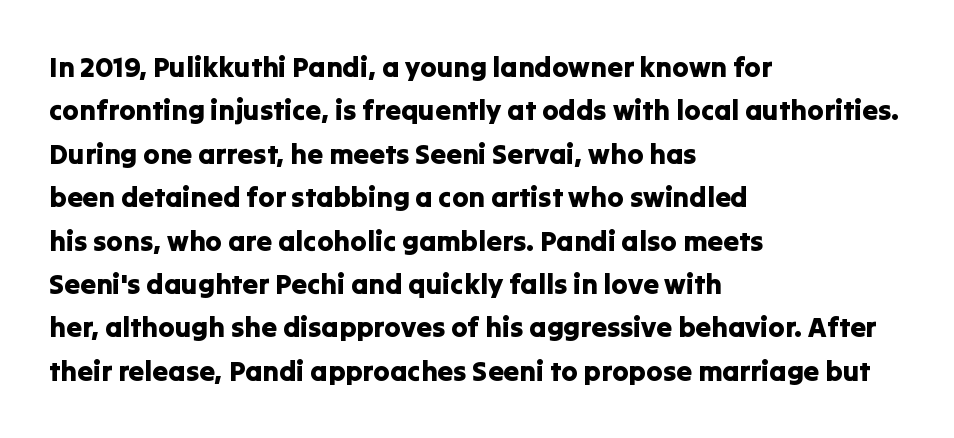
Characters remain perfectly vertical along every line. Looks like regular typesetting: each glyph gets only the width it needs. Stroke terminals: plain, sans-serif. The line-height multiplier appears to be the usual default.
